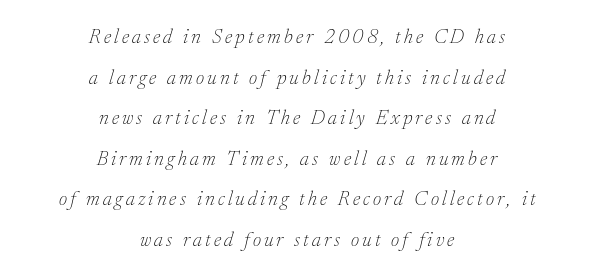
The lines in this sample share a center point and differ in where they start and stop. Think standard paragraph weight, or any step lighter than that. The glyphs look as if they've been sheared to an angle. Is there much room between lines? Yes — plenty of vertical air separates them. Anything drawn beneath the words? Only blank space.
